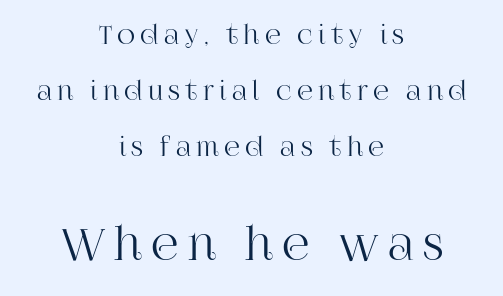
{"serif": "yes", "italic": "no", "width": "normal", "stroke_contrast": "high", "x_height": "large", "monospaced": "no", "underline": "no", "align": "center", "line_spacing": "loose", "line_spacing_ratio": 2.25, "letter_spacing": "wide", "letter_spacing_em": 0.21, "larger_block": "second", "size_ratio": 1.72, "glyph_px": 43}
